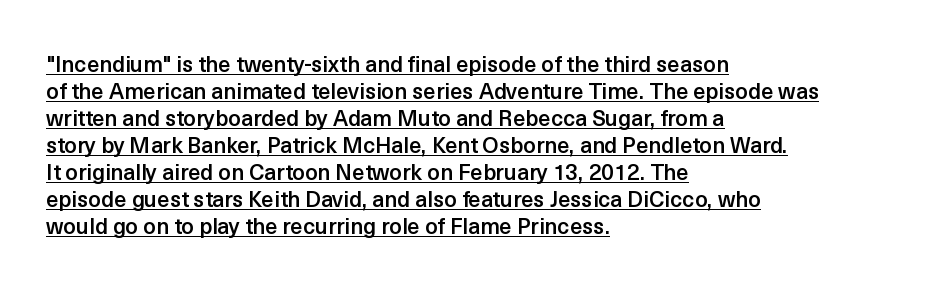
The image shows 22 px text type, upright; set left-aligned, line spacing 1.23x, normal letter spacing, underlined.
